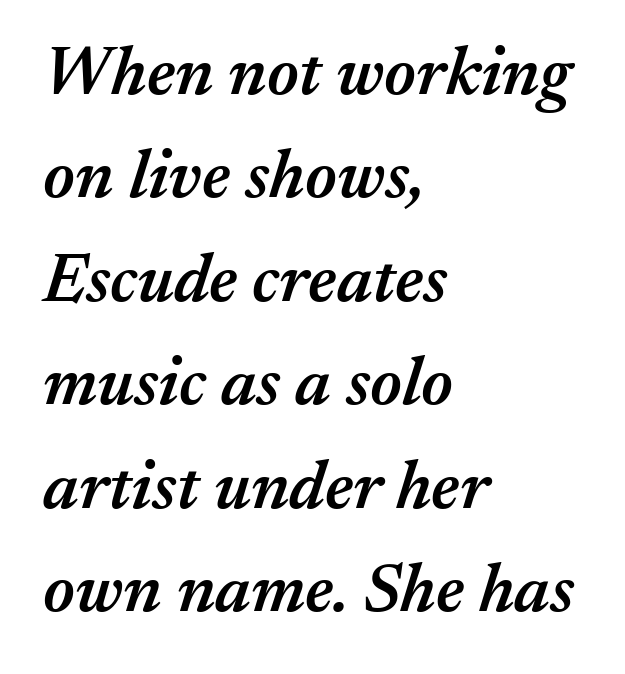
{"italic": "yes", "lean": "right", "slant_degrees": 17, "bold": "semi", "weight": "semibold", "width": "normal", "stroke_contrast": "medium", "x_height": "medium", "monospaced": "no", "underline": "no", "align": "left", "line_spacing": "normal", "line_spacing_ratio": 1.5, "letter_spacing": "normal", "letter_spacing_em": 0.0, "glyph_px": 69}
